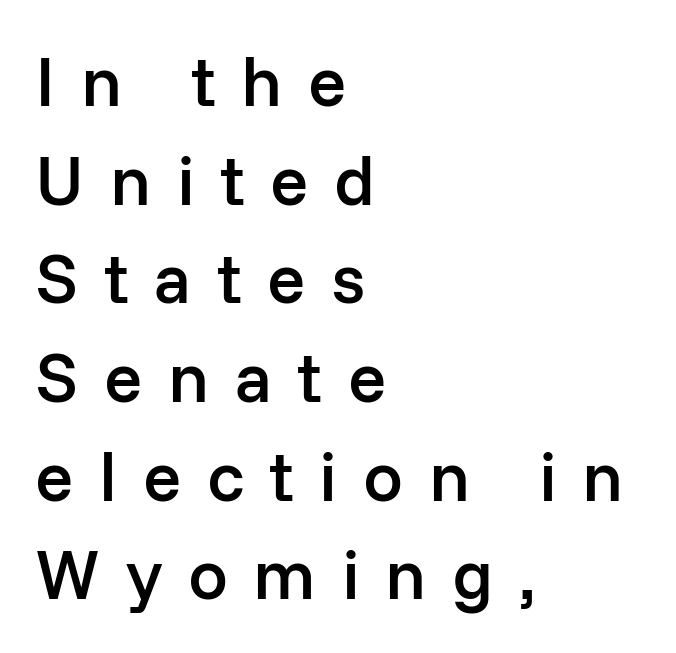
Q: Is the text bold? A: Semi-bold.
Q: Is the text italic (slanted)? A: No, it is upright.
Q: Is the typeface a serif or a sans-serif typeface? A: Sans-serif.
Q: Is the text underlined? A: No.
Q: How is the paragraph aligned? A: Left-aligned.
Q: Is the spacing between letters normal or unusually wide? A: Unusually wide.
Q: Is the spacing between lines tight, normal or loose? A: Normal.
Q: Width (condensed, normal, or wide)? A: Normal.
Q: Stroke contrast? A: Low.
Q: x-height? A: Medium.
Q: Monospaced? A: No.
